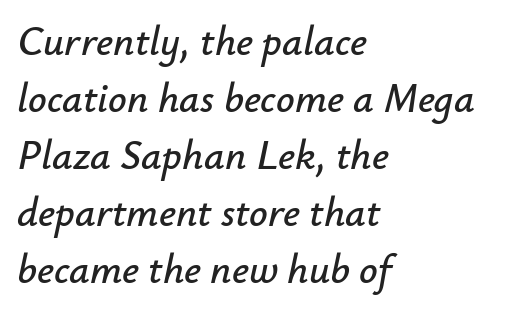
The image shows 41 px text type, italic (leaning right); set left-aligned, normal line spacing (1.39x), normal letter spacing, not underlined; low stroke contrast and a small x-height.
